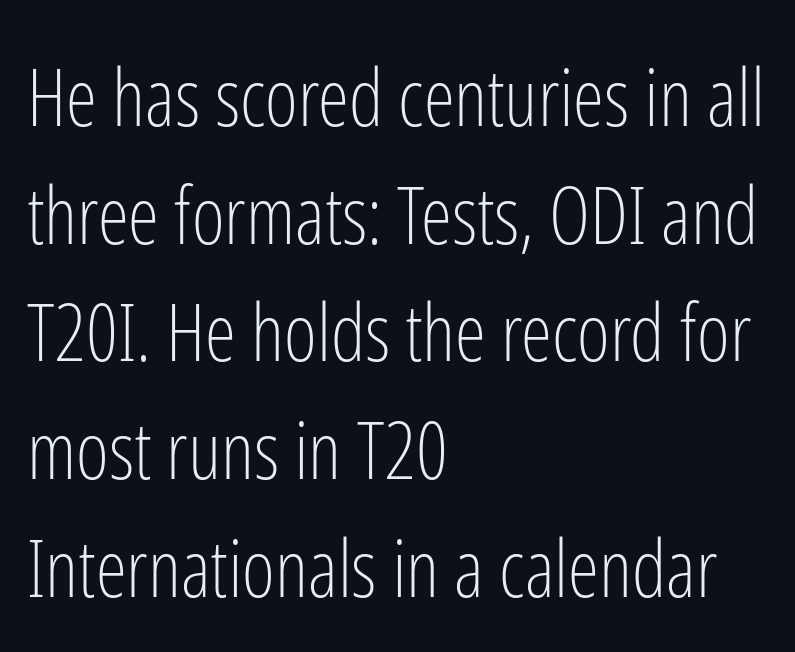
Summary of weight: not heavy and not bold. The strip under each line holds only bare page. The passage shown is typed in a proportional face where columns would drift. Does extra space separate the letters? No, they use regular spacing. This block has exactly the height ordinary leading produces.
